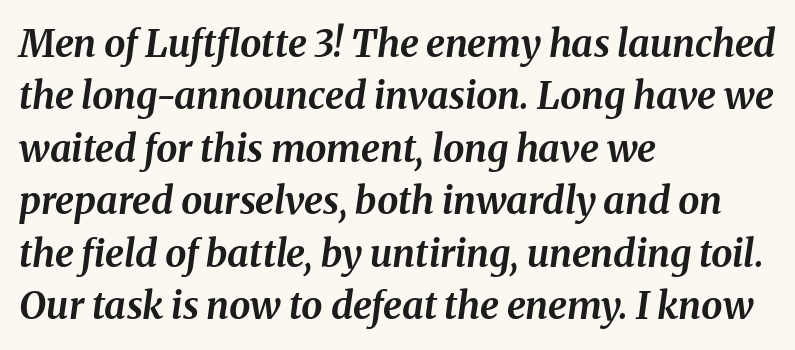
The image shows 38 px bold type, italic (leaning right); set left-aligned, normal line spacing (1.38x), normal letter spacing, not underlined; medium stroke contrast and a medium x-height.
